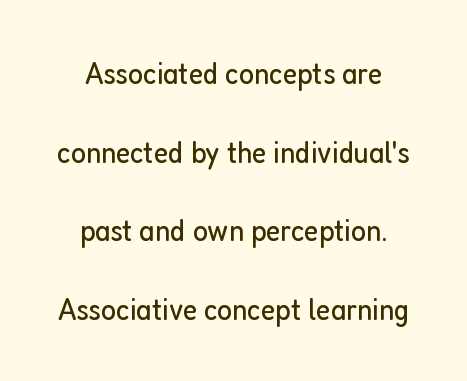
Ink coverage per letter is moderate at most. Do the characters align in a grid? No, the font is proportional. Compared with typical body copy, the letter spacing here is the same. Each row of text sits above clean, open space.
